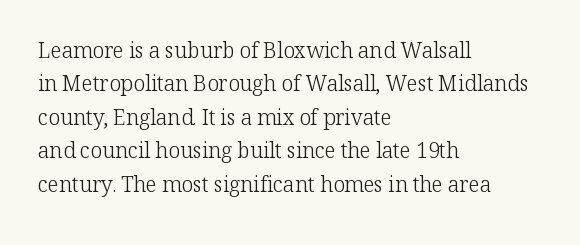
The image shows 21 px text type, upright; set left-aligned, normal line spacing (1.59x), normal letter spacing, not underlined.
